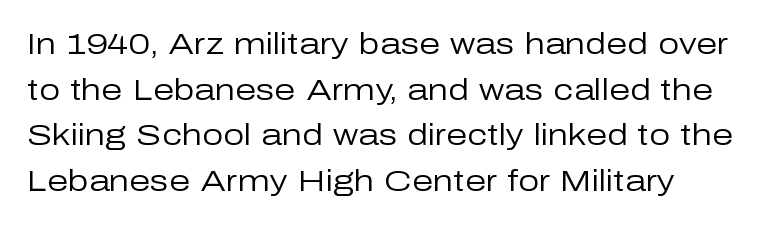
Q: Is the text bold? A: No.
Q: Is the text italic (slanted)? A: No, it is upright.
Q: Is the typeface a serif or a sans-serif typeface? A: Sans-serif.
Q: Is the text underlined? A: No.
Q: Is the spacing between letters normal or unusually wide? A: Normal.
Q: Is the spacing between lines tight, normal or loose? A: Normal.
Q: Width (condensed, normal, or wide)? A: Normal.
Q: Stroke contrast? A: Low.
Q: x-height? A: Medium.
Q: Monospaced? A: No.
